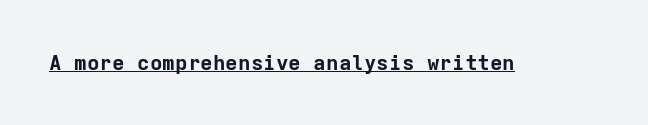
Emphasis is given by a line drawn under the lettering. Weight: bold. Honestly, the letter spacing is just normal — you wouldn't notice it. Is there any slant? The stems are plumb.
